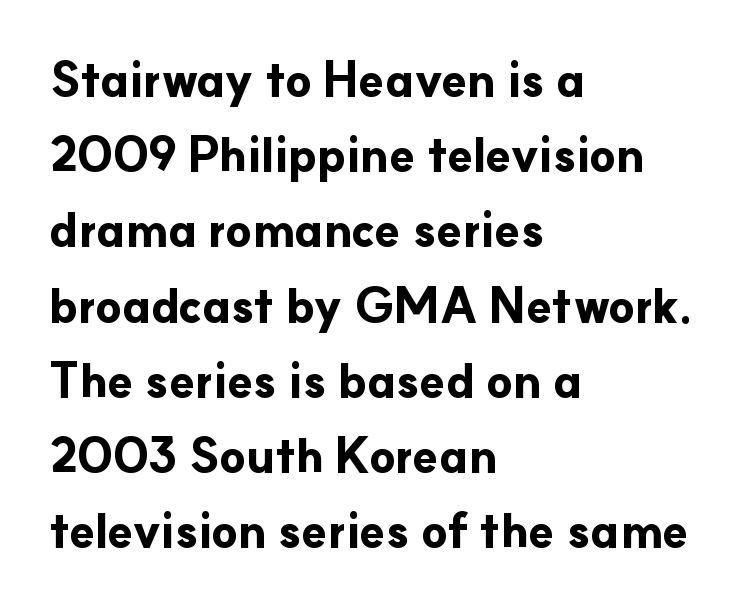
The image shows 47 px bold sans-serif type, upright; set left-aligned, normal line spacing (1.6x), normal letter spacing, not underlined; low stroke contrast and a small x-height.
